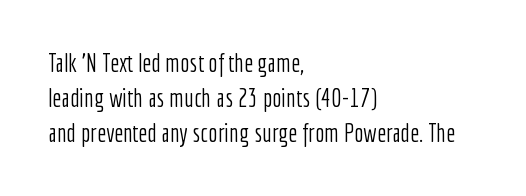
The image shows 25 px text type, upright; set left-aligned, normal line spacing (1.41x), normal letter spacing, not underlined.
